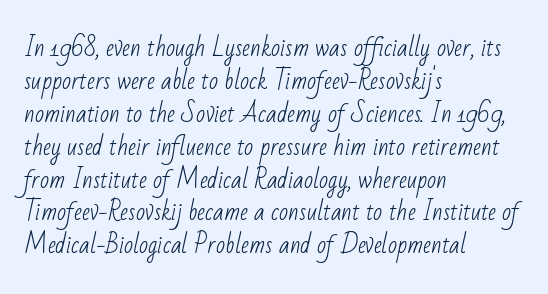
{"bold": "no", "underline": "no", "align": "left", "line_spacing": "normal", "line_spacing_ratio": 1.37, "letter_spacing": "normal", "letter_spacing_em": 0.0, "glyph_px": 24}
